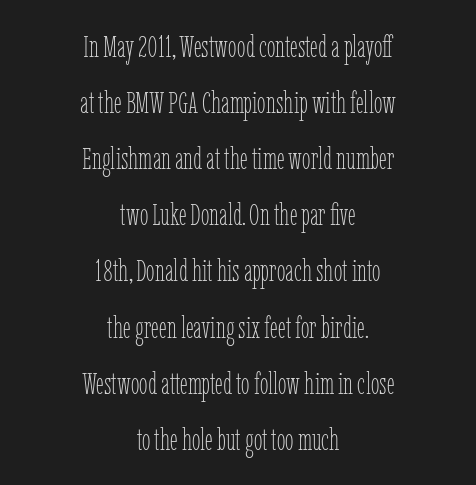
The image shows 31 px thin, condensed type, upright; set centered, line spacing 1.81x, normal letter spacing, not underlined; low stroke contrast and a medium x-height.
